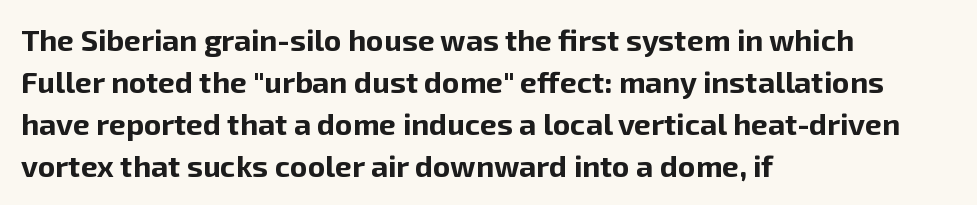
The lines sit at an ordinary, default distance from one another. Each glyph is drawn with heavy, bold strokes. Is there any slant? The stems are plumb. Descender tails drop into unmarked territory.
